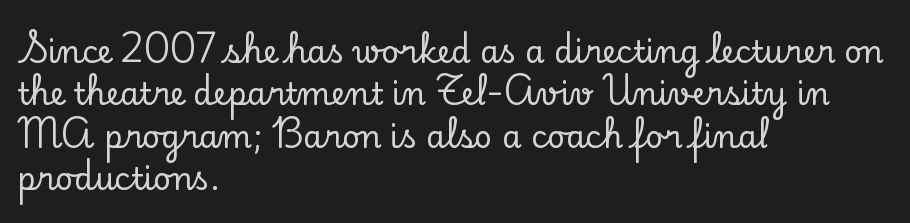
The image shows 31 px serif type, upright; set left-aligned, normal line spacing (1.37x), normal letter spacing, not underlined; low stroke contrast and a small x-height.
